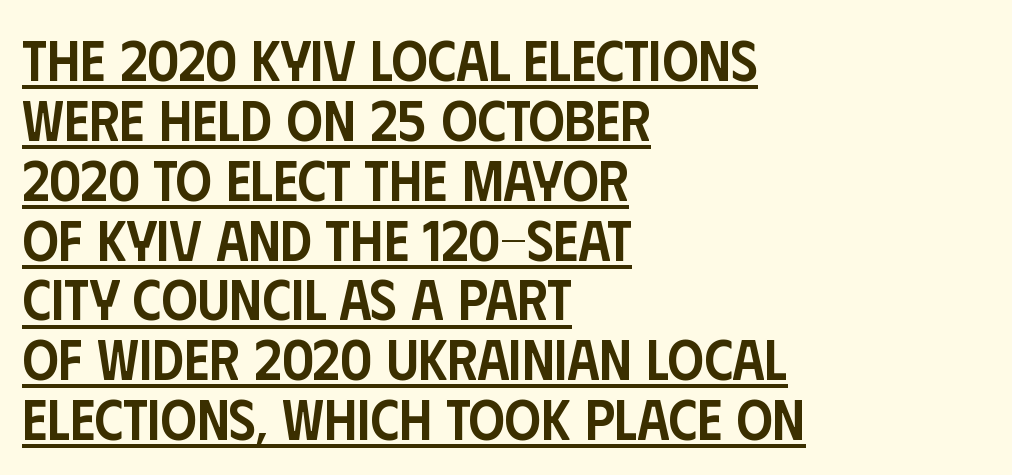
Q: Is the text bold? A: Semi-bold.
Q: Is the text italic (slanted)? A: No, it is upright.
Q: Is the typeface a serif or a sans-serif typeface? A: Sans-serif.
Q: Is the text underlined? A: Yes.
Q: How is the paragraph aligned? A: Left-aligned.
Q: Is the spacing between letters normal or unusually wide? A: Normal.
Q: Is the spacing between lines tight, normal or loose? A: Tight.
Q: Width (condensed, normal, or wide)? A: Condensed.
Q: Stroke contrast? A: Low.
Q: x-height? A: Large.
Q: Monospaced? A: No.
